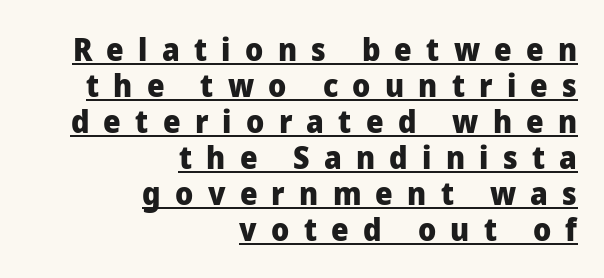
{"serif": "no", "italic": "no", "bold": "yes", "weight": "heavy", "width": "normal", "stroke_contrast": "low", "x_height": "medium", "monospaced": "no", "underline": "yes", "align": "right", "line_spacing_ratio": 1.16, "letter_spacing": "wide", "letter_spacing_em": 0.46, "glyph_px": 31}
